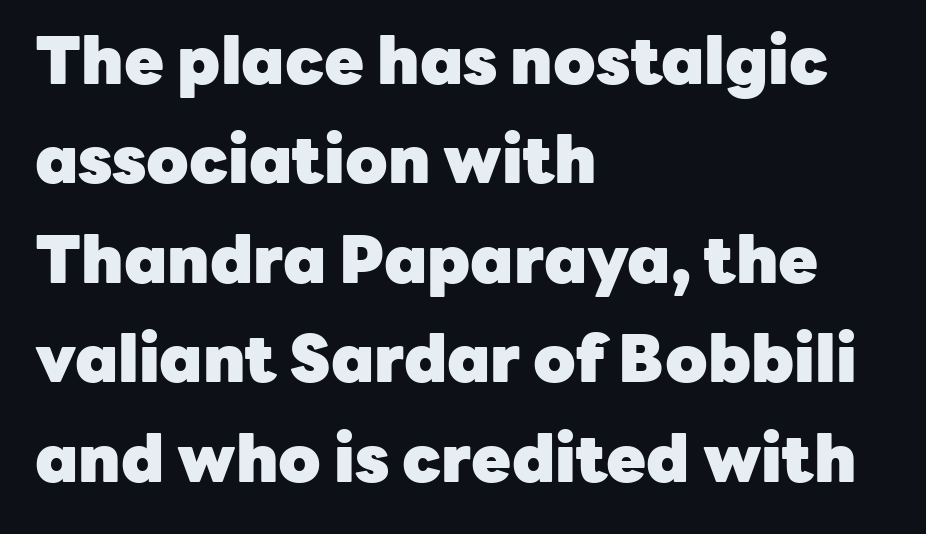
The image shows 65 px heavy sans-serif type, upright; set left-aligned, normal line spacing (1.53x), normal letter spacing, not underlined; low stroke contrast and a medium x-height.
